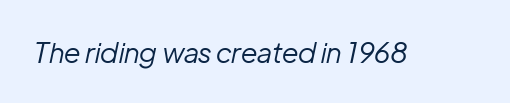
Q: Is the text bold? A: No.
Q: Is the text italic (slanted)? A: Yes, it leans right by about 12 degrees.
Q: Is the text underlined? A: No.
Q: Is the spacing between letters normal or unusually wide? A: Normal.
Q: Width (condensed, normal, or wide)? A: Normal.
Q: Stroke contrast? A: Low.
Q: x-height? A: Medium.
Q: Monospaced? A: No.
